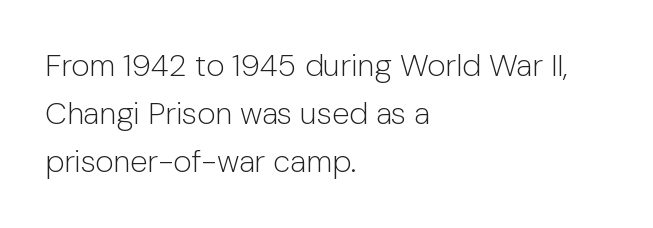
Q: Is the text bold? A: No.
Q: Is the text italic (slanted)? A: No, it is upright.
Q: Is the typeface a serif or a sans-serif typeface? A: Sans-serif.
Q: Is the text underlined? A: No.
Q: How is the paragraph aligned? A: Left-aligned.
Q: Is the spacing between letters normal or unusually wide? A: Normal.
Q: Is the spacing between lines tight, normal or loose? A: Normal.
Q: Width (condensed, normal, or wide)? A: Normal.
Q: Stroke contrast? A: Low.
Q: x-height? A: Medium.
Q: Monospaced? A: No.
